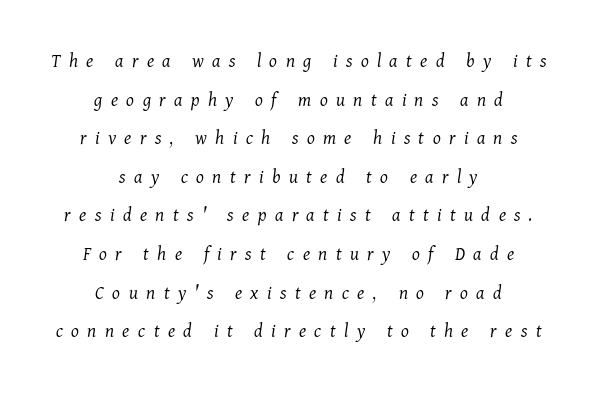
The image shows 20 px text type, italic (leaning right); set centered, loose line spacing (1.93x), unusually wide letter spacing (+0.42 em), not underlined.
